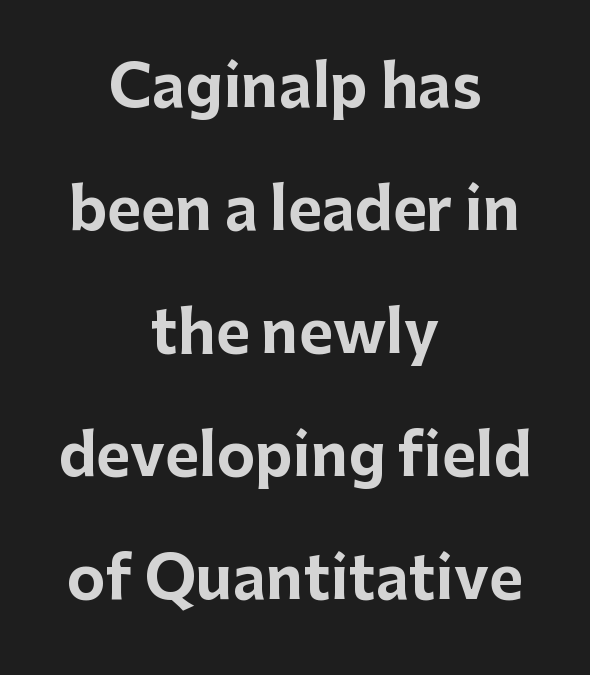
The face used here is a sans, in the tradition of grotesques and geometrics. Horizontal bands of white between lines are thick stripes. When letters stand straight like this, we call the style roman or upright. This sample uses plain, unmodified letter spacing. The space directly below the letters is spotless. The passage is arranged like a title page — every line centered.
